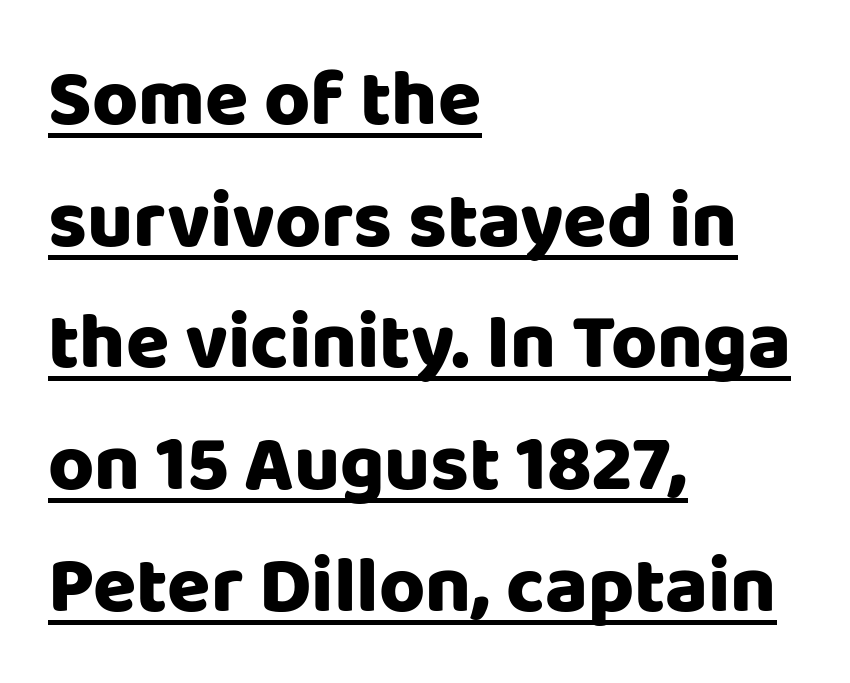
{"serif": "no", "italic": "no", "width": "normal", "stroke_contrast": "low", "x_height": "large", "monospaced": "no", "underline": "yes", "align": "left", "line_spacing": "normal", "line_spacing_ratio": 1.54, "letter_spacing": "normal", "letter_spacing_em": 0.0, "glyph_px": 79}
